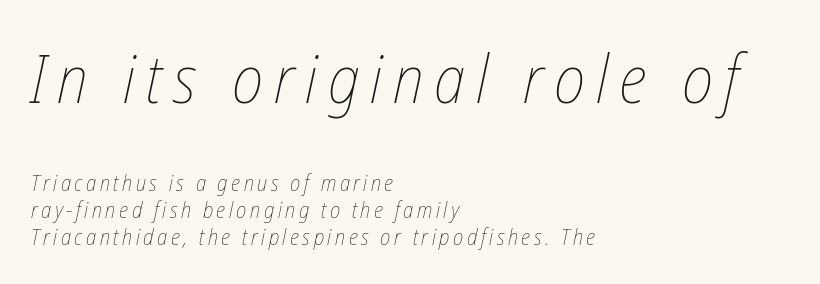
Q: Is the text bold? A: No.
Q: Is the text italic (slanted)? A: Yes, it leans right by about 12 degrees.
Q: Is the text underlined? A: No.
Q: How is the paragraph aligned? A: Left-aligned.
Q: Which block of text is set in a larger size, the first (top) or the second (bottom)? A: The first (top) one.
Q: Width (condensed, normal, or wide)? A: Condensed.
Q: Stroke contrast? A: Low.
Q: x-height? A: Medium.
Q: Monospaced? A: No.
